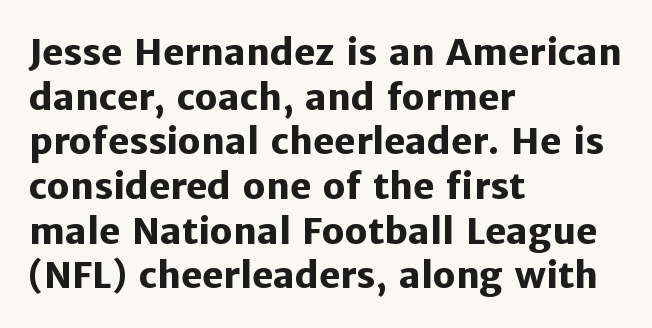
Q: Is the text bold? A: Yes.
Q: Is the text italic (slanted)? A: No, it is upright.
Q: Is the typeface a serif or a sans-serif typeface? A: Sans-serif.
Q: Is the text underlined? A: No.
Q: How is the paragraph aligned? A: Left-aligned.
Q: Is the spacing between letters normal or unusually wide? A: Normal.
Q: Width (condensed, normal, or wide)? A: Normal.
Q: Stroke contrast? A: Low.
Q: x-height? A: Medium.
Q: Monospaced? A: No.
